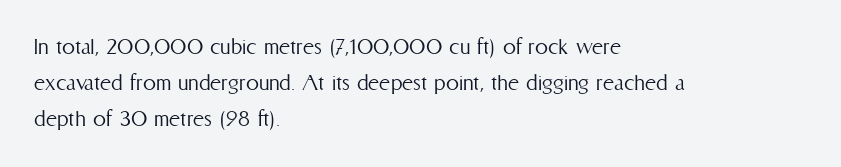
The image shows 26 px text type, upright; set left-aligned, normal line spacing (1.39x), normal letter spacing, not underlined.
